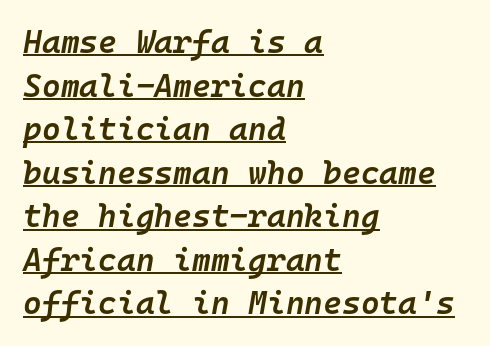
Horizontally, the lines are justified to the leading edge only. The typography opts for an oblique posture over an upright one. The sample has been set in demibold, a notch under bold. The passage shown is typed in a monospace face where columns stay perfectly aligned. Default kerning and tracking; the words read as compact shapes.
